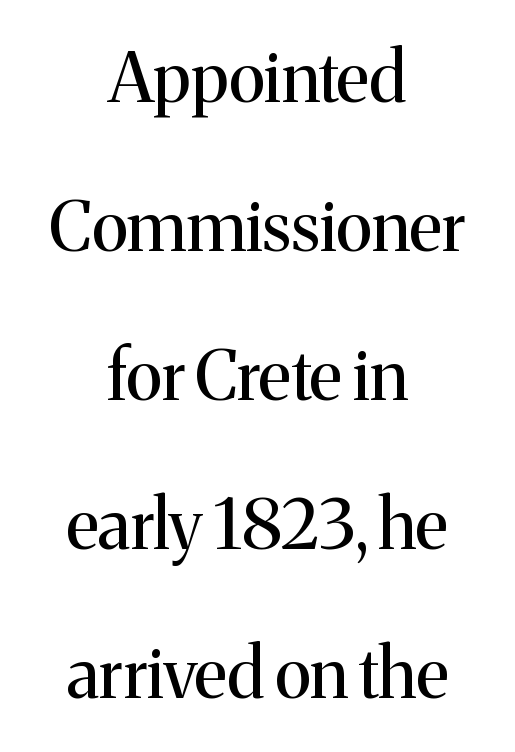
Q: Is the text bold? A: No.
Q: Is the text italic (slanted)? A: No, it is upright.
Q: Is the typeface a serif or a sans-serif typeface? A: Serif.
Q: Is the text underlined? A: No.
Q: How is the paragraph aligned? A: Centered.
Q: Is the spacing between letters normal or unusually wide? A: Normal.
Q: Is the spacing between lines tight, normal or loose? A: Loose.
Q: Width (condensed, normal, or wide)? A: Normal.
Q: Stroke contrast? A: Medium.
Q: x-height? A: Medium.
Q: Monospaced? A: No.
